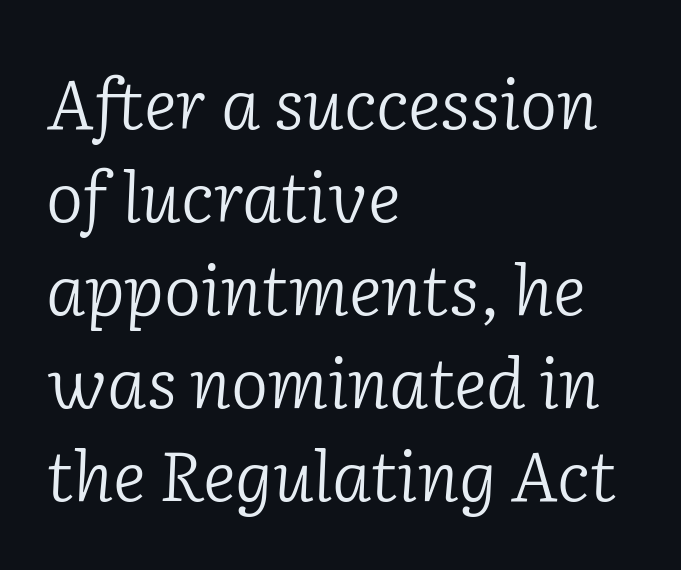
Q: Is the text bold? A: No.
Q: Is the text italic (slanted)? A: Yes, it leans right by about 2 degrees.
Q: Is the typeface a serif or a sans-serif typeface? A: Serif.
Q: Is the text underlined? A: No.
Q: How is the paragraph aligned? A: Left-aligned.
Q: Is the spacing between letters normal or unusually wide? A: Normal.
Q: Is the spacing between lines tight, normal or loose? A: Normal.
Q: Width (condensed, normal, or wide)? A: Normal.
Q: Stroke contrast? A: Low.
Q: x-height? A: Medium.
Q: Monospaced? A: No.
